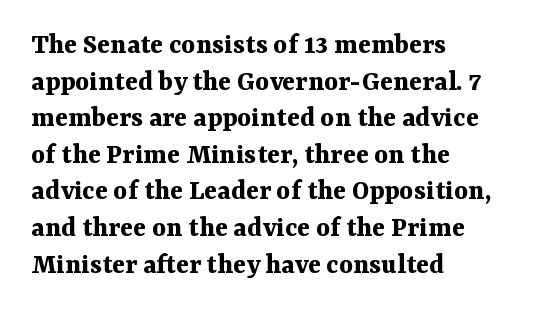
This is heavy type, rendered in bold. Spacing verdict: proportional, widths tailored to each character. This sample is left-justified, so line endings fall wherever the words run out. Here the glyphs are tracked normally, forming tight word shapes.
